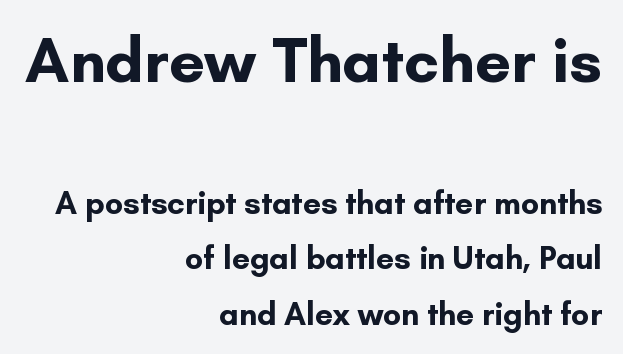
Top chunk: large. Bottom chunk: small. The rendering anchors every line to the right-hand side. Here the designer chose a conventional face with non-uniform glyph widths. Notice how thick the strokes are: this is what a full bold looks like. Bare-footed words on every line. Is there any slant? The stems are plumb.
